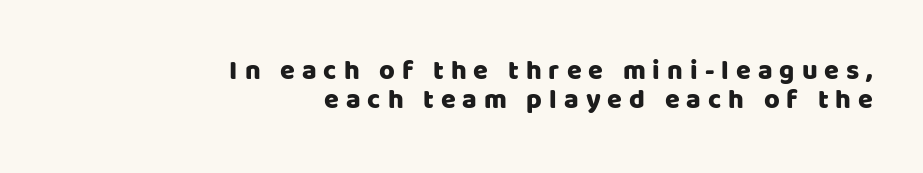
The image shows 27 px text type, upright; set right-aligned, tight line spacing (1.09x), unusually wide letter spacing (+0.26 em), not underlined.
